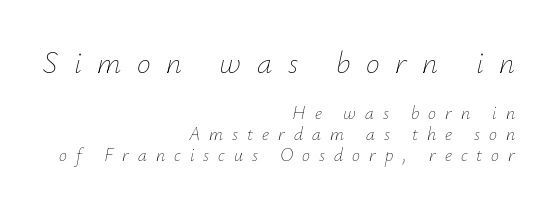
Q: Is the text bold? A: No.
Q: Is the text italic (slanted)? A: Yes, it leans right by about 12 degrees.
Q: Is the text underlined? A: No.
Q: How is the paragraph aligned? A: Right-aligned.
Q: Is the spacing between letters normal or unusually wide? A: Unusually wide.
Q: Is the spacing between lines tight, normal or loose? A: Tight.
Q: Which block of text is set in a larger size, the first (top) or the second (bottom)? A: The first (top) one.
Q: Width (condensed, normal, or wide)? A: Normal.
Q: Stroke contrast? A: Low.
Q: x-height? A: Small.
Q: Monospaced? A: No.
